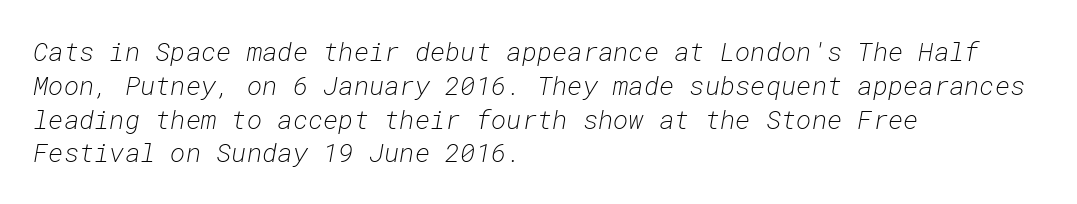
{"italic": "yes", "lean": "right", "slant_degrees": 10, "bold": "no", "underline": "no", "align": "left", "line_spacing": "normal", "line_spacing_ratio": 1.3, "letter_spacing": "normal", "letter_spacing_em": 0.0, "glyph_px": 26}
